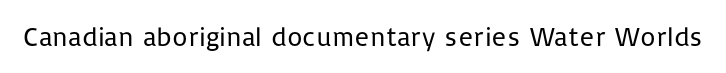
Q: Is the text bold? A: No.
Q: Is the text italic (slanted)? A: No, it is upright.
Q: Is the text underlined? A: No.
Q: Is the spacing between letters normal or unusually wide? A: Normal.
